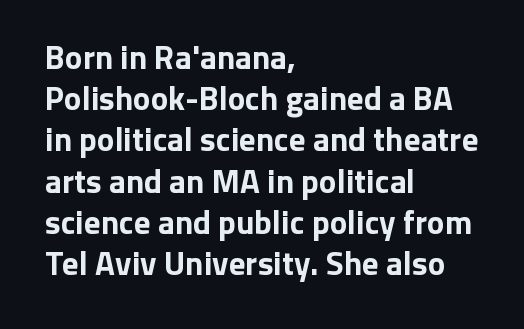
{"serif": "no", "italic": "no", "bold": "yes", "weight": "bold", "width": "normal", "stroke_contrast": "low", "x_height": "medium", "monospaced": "no", "underline": "no", "align": "left", "line_spacing": "normal", "line_spacing_ratio": 1.25, "letter_spacing": "normal", "letter_spacing_em": 0.0, "glyph_px": 33}
